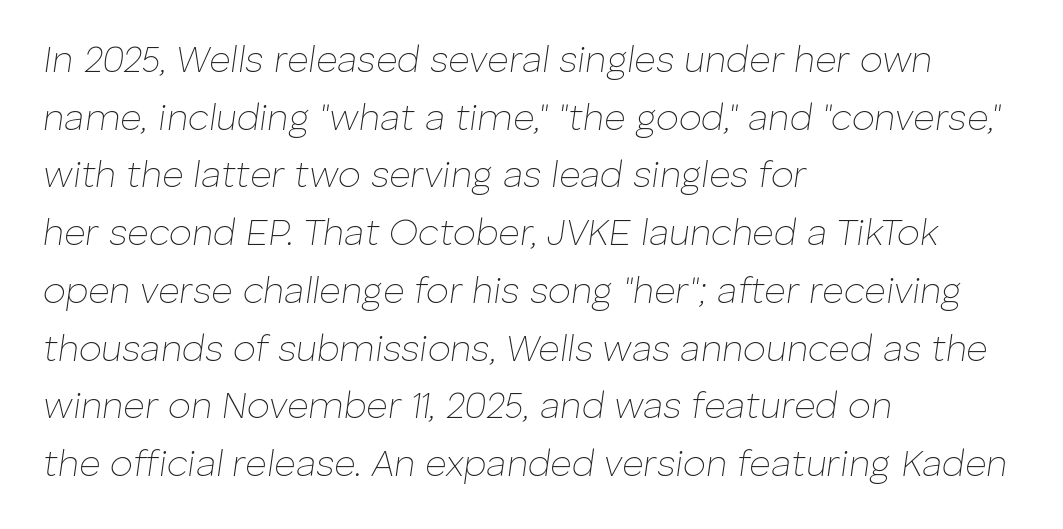
Decoration check: the copy has no underline. In terms of letterspacing, this is plain default setting. Typeset ragged right — the left edge is the straight one. Weight: regular or lighter. Rows of type keep a routine distance in the vertical direction.
